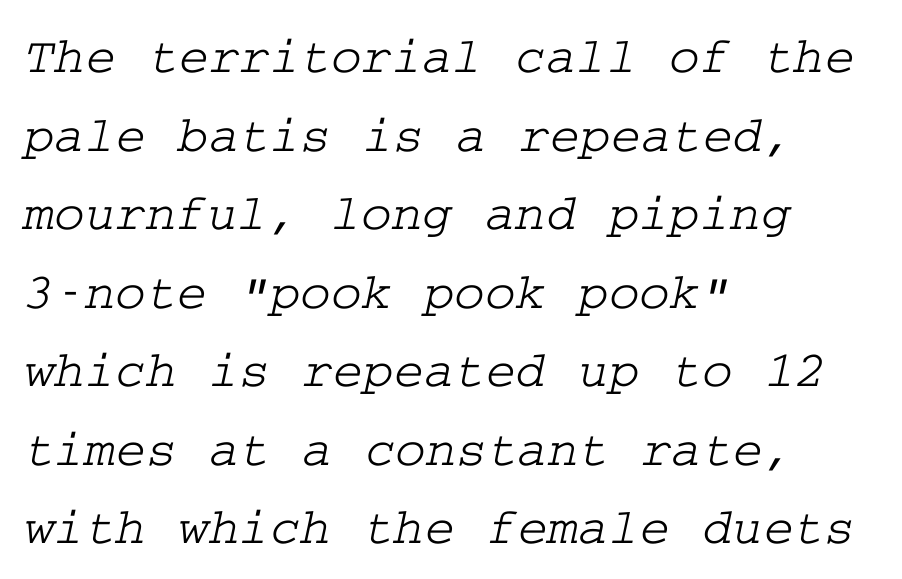
The image shows 52 px wide serif type; set left-aligned, normal line spacing (1.51x), normal letter spacing, not underlined; low stroke contrast and a medium x-height.
